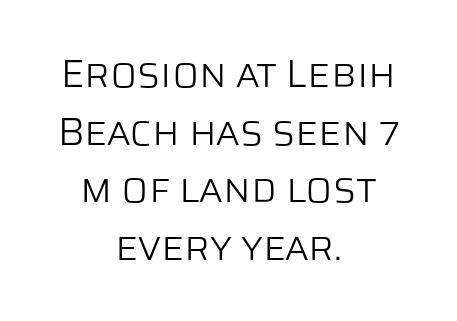
The image shows 39 px light sans-serif type, upright; set centered, normal line spacing (1.48x), normal letter spacing, not underlined; low stroke contrast and a large x-height.
